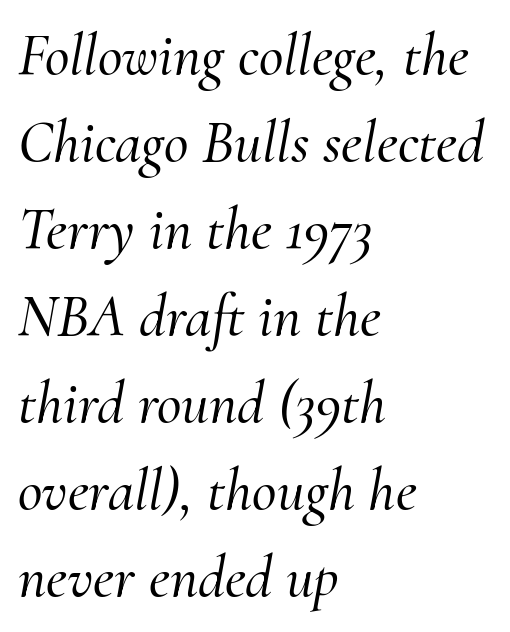
Q: Is the text italic (slanted)? A: Yes, it leans right by about 10 degrees.
Q: Is the typeface a serif or a sans-serif typeface? A: Serif.
Q: Is the text underlined? A: No.
Q: How is the paragraph aligned? A: Left-aligned.
Q: Is the spacing between letters normal or unusually wide? A: Normal.
Q: Is the spacing between lines tight, normal or loose? A: Normal.
Q: Width (condensed, normal, or wide)? A: Normal.
Q: Stroke contrast? A: Medium.
Q: x-height? A: Small.
Q: Monospaced? A: No.
